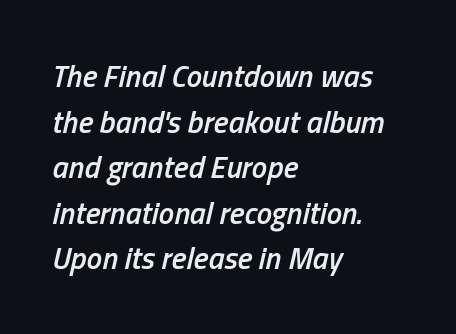
{"italic": "yes", "lean": "right", "slant_degrees": 13, "bold": "semi", "weight": "semibold", "width": "condensed", "stroke_contrast": "low", "x_height": "medium", "monospaced": "no", "underline": "no", "align": "left", "line_spacing": "normal", "line_spacing_ratio": 1.47, "letter_spacing": "normal", "letter_spacing_em": 0.0, "glyph_px": 31}
